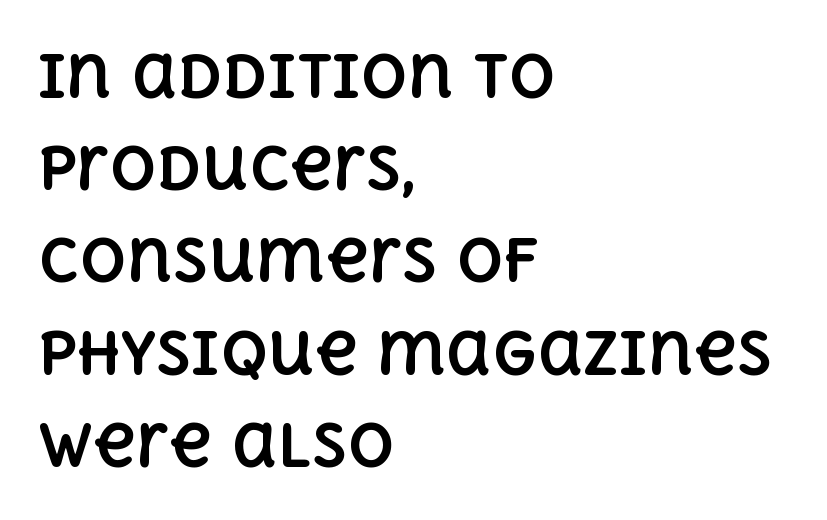
Varying glyph widths throughout — classic text-font behaviour. Default kerning and tracking; the words read as compact shapes. The text block is weighted toward the left margin, trailing off unevenly rightward. What weight is shown? A full bold with thick strokes. Descenders are the only things crossing below the line.
